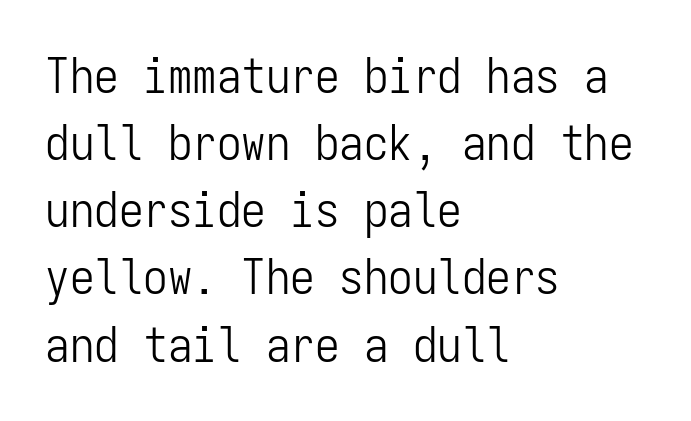
{"serif": "no", "italic": "no", "bold": "no", "weight": "light", "width": "condensed", "stroke_contrast": "low", "x_height": "medium", "monospaced": "yes", "underline": "no", "align": "left", "line_spacing": "normal", "line_spacing_ratio": 1.37, "letter_spacing": "normal", "letter_spacing_em": 0.0, "glyph_px": 49}
